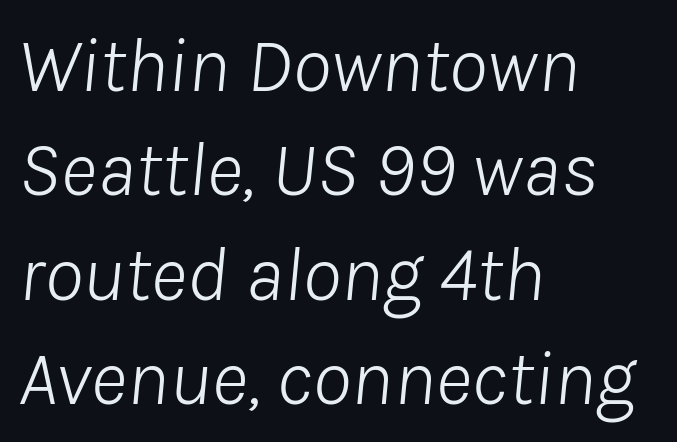
Q: Is the text bold? A: No.
Q: Is the text italic (slanted)? A: Yes, it leans right by about 8 degrees.
Q: Is the text underlined? A: No.
Q: How is the paragraph aligned? A: Left-aligned.
Q: Is the spacing between letters normal or unusually wide? A: Normal.
Q: Is the spacing between lines tight, normal or loose? A: Normal.
Q: Width (condensed, normal, or wide)? A: Normal.
Q: Stroke contrast? A: Low.
Q: x-height? A: Medium.
Q: Monospaced? A: No.
